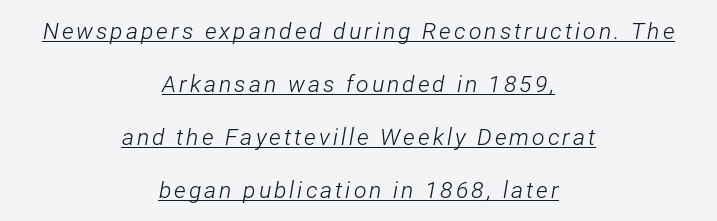
{"italic": "yes", "lean": "right", "slant_degrees": 12, "bold": "no", "underline": "yes", "align": "center", "line_spacing": "loose", "line_spacing_ratio": 2.3, "glyph_px": 23}
